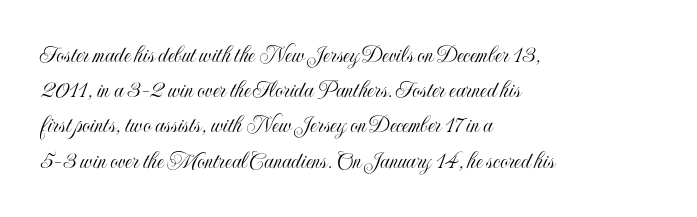
Q: Is the text italic (slanted)? A: Yes.
Q: Is the text underlined? A: No.
Q: How is the paragraph aligned? A: Left-aligned.
Q: Is the spacing between letters normal or unusually wide? A: Normal.
Q: Is the spacing between lines tight, normal or loose? A: Normal.
